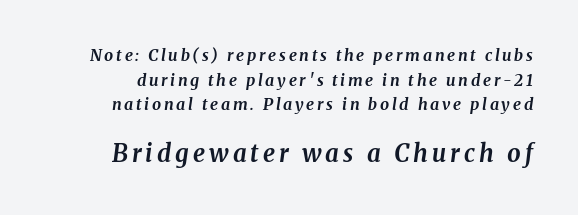
Q: Is the text bold? A: Yes.
Q: Is the text italic (slanted)? A: Yes, it leans right by about 8 degrees.
Q: Is the text underlined? A: No.
Q: Is the spacing between lines tight, normal or loose? A: Normal.
Q: Which block of text is set in a larger size, the first (top) or the second (bottom)? A: The second (bottom) one.
